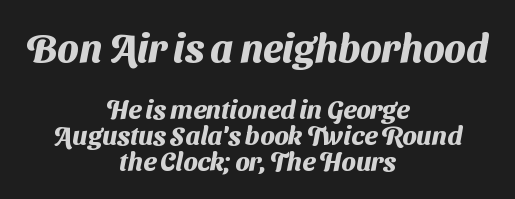
Q: Is the text bold? A: Yes.
Q: Is the typeface a serif or a sans-serif typeface? A: Sans-serif.
Q: Is the text underlined? A: No.
Q: How is the paragraph aligned? A: Centered.
Q: Is the spacing between letters normal or unusually wide? A: Normal.
Q: Is the spacing between lines tight, normal or loose? A: Tight.
Q: Which block of text is set in a larger size, the first (top) or the second (bottom)? A: The first (top) one.
Q: Width (condensed, normal, or wide)? A: Normal.
Q: Stroke contrast? A: Medium.
Q: x-height? A: Medium.
Q: Monospaced? A: No.
